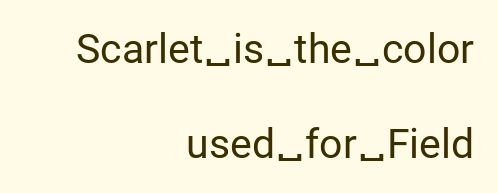
{"serif": "no", "italic": "no", "bold": "no", "weight": "regular", "width": "normal", "stroke_contrast": "low", "x_height": "medium", "monospaced": "no", "underline": "no", "align": "right", "line_spacing": "loose", "line_spacing_ratio": 2.31, "letter_spacing": "normal", "letter_spacing_em": 0.0, "glyph_px": 41}
